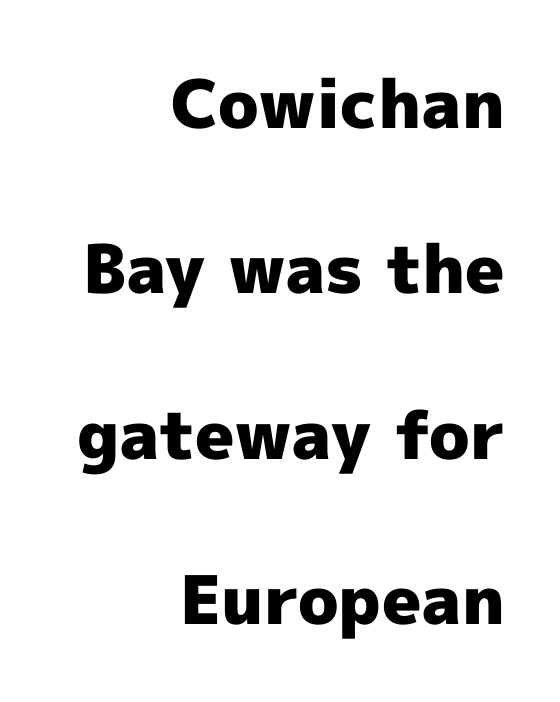
Widely set lines give the paragraph a tall, airy silhouette. Emphasis by weight is at full strength: bold. To sum up the face: it is a sans, with no serifs. Tall strokes in this sample are plumb rather than angled. The foot of each line stays bare and open. The passage shown has conventional tracking throughout.
